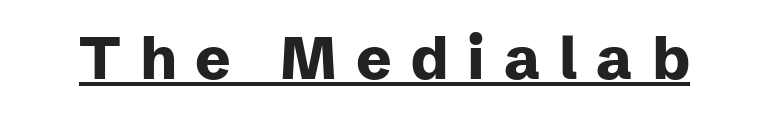
Q: Is the text bold? A: Yes.
Q: Is the text italic (slanted)? A: No, it is upright.
Q: Is the typeface a serif or a sans-serif typeface? A: Sans-serif.
Q: Is the text underlined? A: Yes.
Q: Is the spacing between letters normal or unusually wide? A: Unusually wide.
Q: Width (condensed, normal, or wide)? A: Normal.
Q: Stroke contrast? A: Low.
Q: x-height? A: Medium.
Q: Monospaced? A: No.
